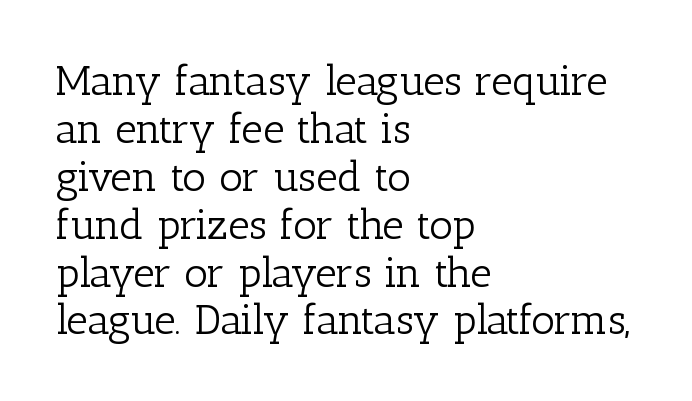
{"serif": "yes", "italic": "no", "bold": "no", "weight": "light", "width": "normal", "stroke_contrast": "low", "x_height": "medium", "monospaced": "no", "underline": "no", "align": "left", "line_spacing": "tight", "line_spacing_ratio": 1.14, "letter_spacing": "normal", "letter_spacing_em": 0.0, "glyph_px": 42}
